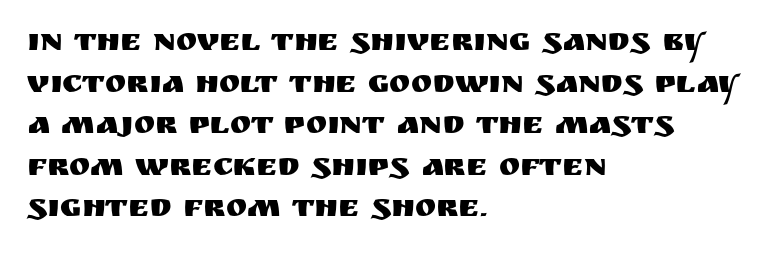
{"serif": "no", "italic": "no", "width": "normal", "stroke_contrast": "medium", "x_height": "large", "monospaced": "no", "underline": "no", "align": "left", "line_spacing": "normal", "line_spacing_ratio": 1.3, "letter_spacing": "normal", "letter_spacing_em": 0.0, "glyph_px": 32}
